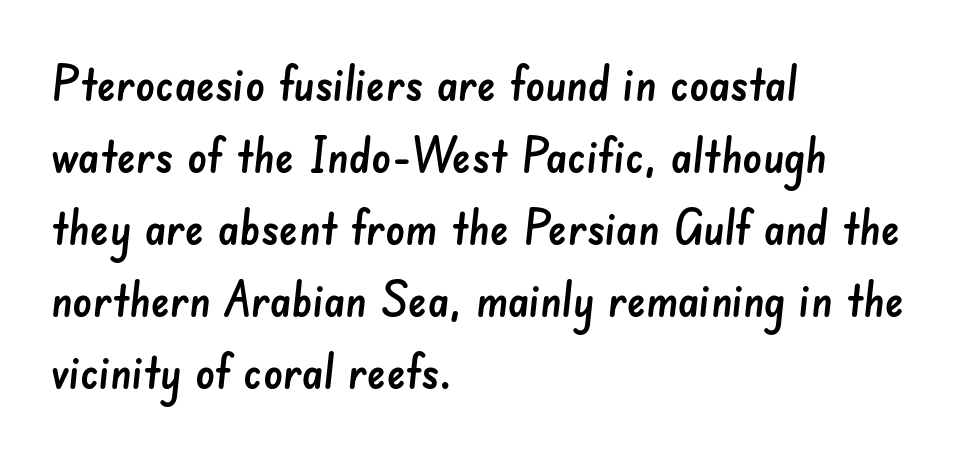
The image shows 48 px sans-serif type; set left-aligned, normal line spacing (1.5x), normal letter spacing, not underlined; low stroke contrast and a small x-height.
